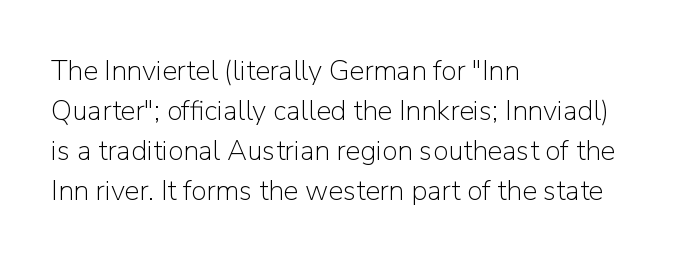
Underlining? Definitely not there. Whoever set this chose a conventional vertical rhythm. Think standard paragraph weight, or any step lighter than that. The type is set solid horizontally, with unmodified tracking. Each letter keeps its own natural width here, so spacing adapts to shape.
